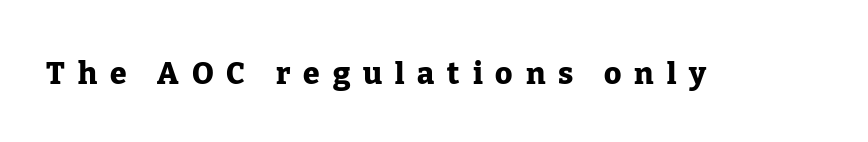
Q: Is the text bold? A: Yes.
Q: Is the text italic (slanted)? A: No, it is upright.
Q: Is the typeface a serif or a sans-serif typeface? A: Serif.
Q: Is the text underlined? A: No.
Q: Is the spacing between letters normal or unusually wide? A: Unusually wide.
Q: Width (condensed, normal, or wide)? A: Normal.
Q: Stroke contrast? A: Low.
Q: x-height? A: Medium.
Q: Monospaced? A: No.
